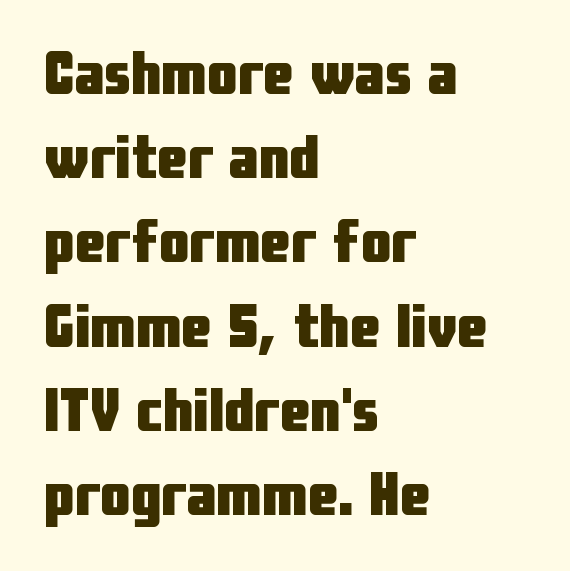
Q: Is the text bold? A: Yes.
Q: Is the text italic (slanted)? A: No, it is upright.
Q: Is the typeface a serif or a sans-serif typeface? A: Sans-serif.
Q: Is the text underlined? A: No.
Q: How is the paragraph aligned? A: Left-aligned.
Q: Is the spacing between letters normal or unusually wide? A: Normal.
Q: Is the spacing between lines tight, normal or loose? A: Normal.
Q: Width (condensed, normal, or wide)? A: Condensed.
Q: Stroke contrast? A: Low.
Q: x-height? A: Medium.
Q: Monospaced? A: No.
